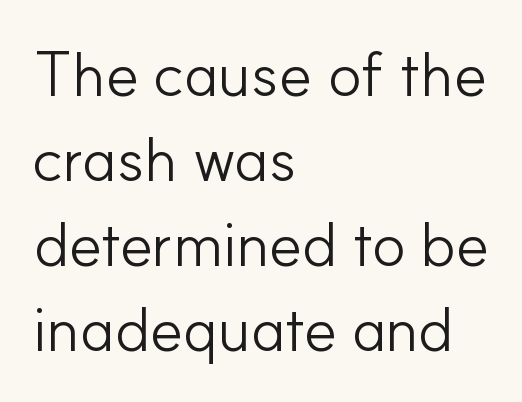
Q: Is the text bold? A: No.
Q: Is the text italic (slanted)? A: No, it is upright.
Q: Is the typeface a serif or a sans-serif typeface? A: Sans-serif.
Q: Is the text underlined? A: No.
Q: How is the paragraph aligned? A: Left-aligned.
Q: Is the spacing between letters normal or unusually wide? A: Normal.
Q: Is the spacing between lines tight, normal or loose? A: Normal.
Q: Width (condensed, normal, or wide)? A: Normal.
Q: Stroke contrast? A: Low.
Q: x-height? A: Small.
Q: Monospaced? A: No.
